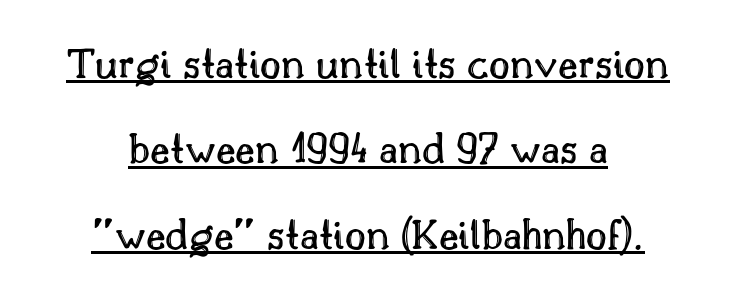
Q: Is the text italic (slanted)? A: No, it is upright.
Q: Is the text underlined? A: Yes.
Q: Is the spacing between letters normal or unusually wide? A: Normal.
Q: Is the spacing between lines tight, normal or loose? A: Loose.
Q: Width (condensed, normal, or wide)? A: Normal.
Q: x-height? A: Small.
Q: Monospaced? A: No.
